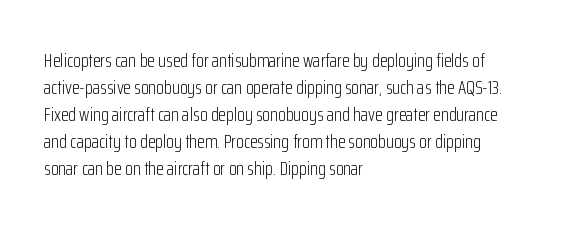
{"italic": "no", "bold": "no", "underline": "no", "align": "left", "line_spacing": "normal", "line_spacing_ratio": 1.35, "letter_spacing": "normal", "letter_spacing_em": 0.0, "glyph_px": 20}
